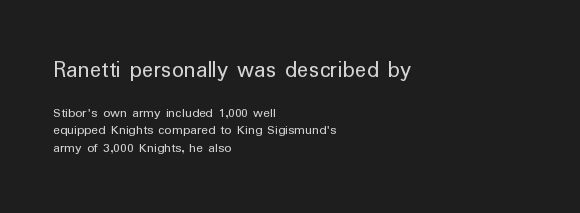
Think standard paragraph weight, or any step lighter than that. Look at the glyph heights: the upper group is clearly the bigger setting. Spacing between characters is what you'd get straight out of the box. Left-aligned paragraph, ragged on the right. Honestly, there is no underline to notice here at all.
